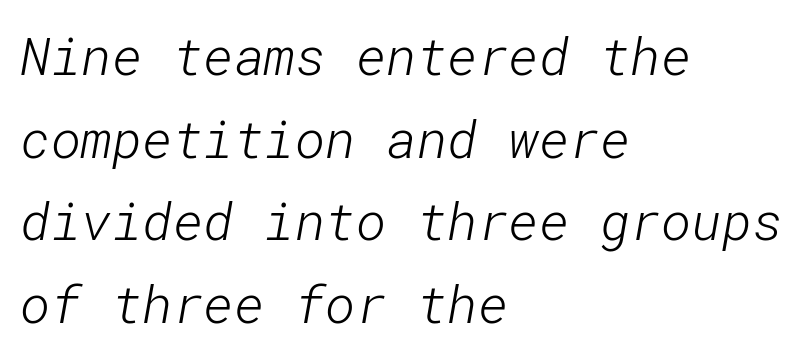
{"serif": "no", "bold": "no", "weight": "light", "width": "normal", "stroke_contrast": "low", "x_height": "medium", "underline": "no", "align": "left", "line_spacing": "normal", "line_spacing_ratio": 1.59, "letter_spacing": "normal", "letter_spacing_em": 0.0, "glyph_px": 52}
